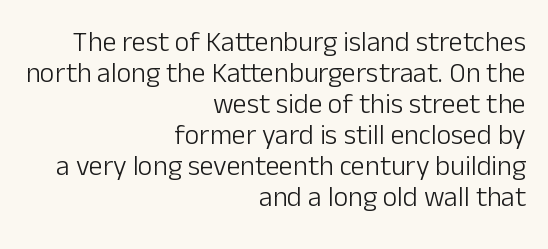
In terms of letterspacing, this is plain default setting. Each new line begins almost immediately beneath the previous one. A quiet, ordinary-to-light weight characterises the typeface. Notice how the stems are strictly vertical — no italics here.
